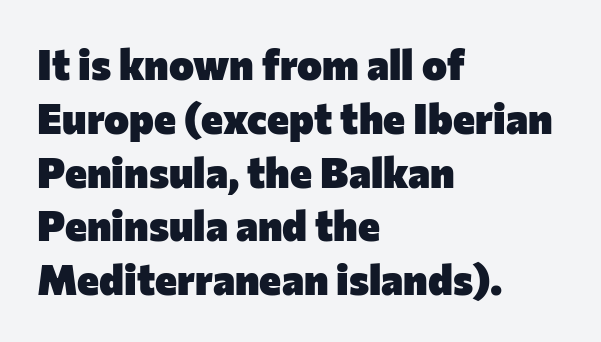
The paragraph has a hard left edge and a soft right edge. Character widths vary here, with narrow letters taking less room than wide ones. The type family on display is of the sans-serif kind. In terms of leading, this rendering sits right in the middle.
